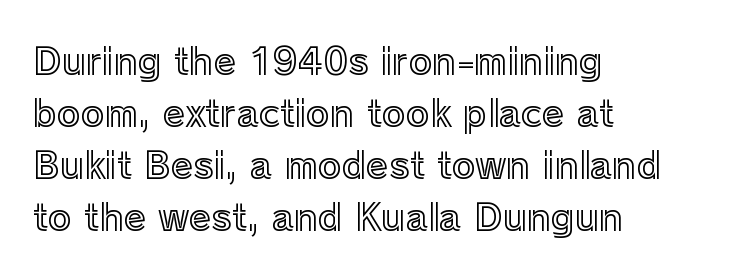
This sample has the flowing, uneven cadence of proportional lettering. The type sits square on the baseline with zero lean. Decoration check: the copy has no underline. Horizontal bands of white between lines are of average thickness. Characters follow at the spacing the type designer built in.
